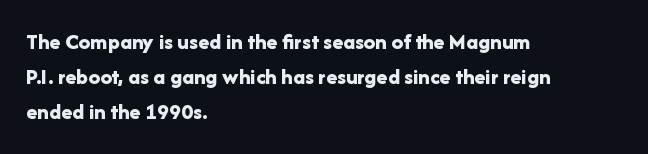
Each new line begins a customary step beneath the previous one. This rendering leaves character spacing at its baseline value. The lettering stays uniformly vertical, giving the passage a roman look. This rendering features lettering with no underline. A student would call this left alignment; a typographer would say flush left, rag right. Is the type bold? Yes — the strokes are clearly thick and heavy.
